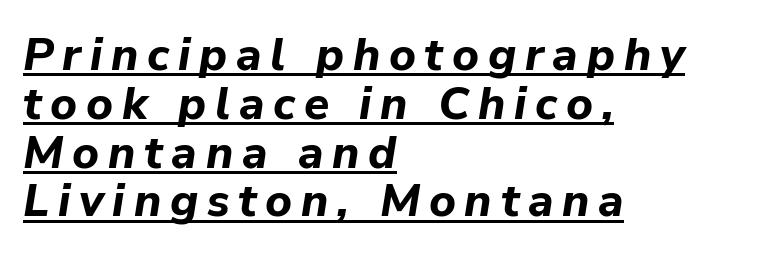
{"italic": "yes", "lean": "right", "slant_degrees": 9, "bold": "yes", "weight": "bold", "width": "normal", "stroke_contrast": "low", "x_height": "medium", "monospaced": "no", "underline": "yes", "align": "left", "line_spacing": "tight", "line_spacing_ratio": 1.06, "glyph_px": 46}
